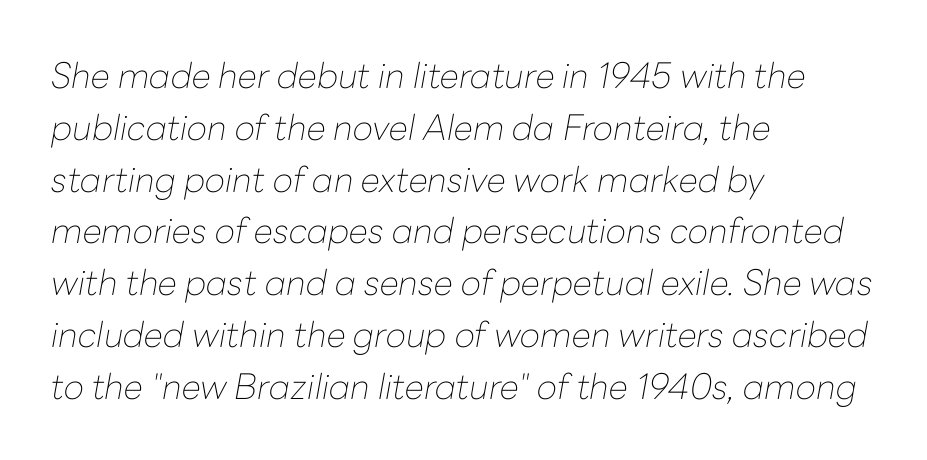
The image shows 35 px thin type, italic (leaning right); set left-aligned, normal line spacing (1.48x), normal letter spacing, not underlined; low stroke contrast and a medium x-height.
